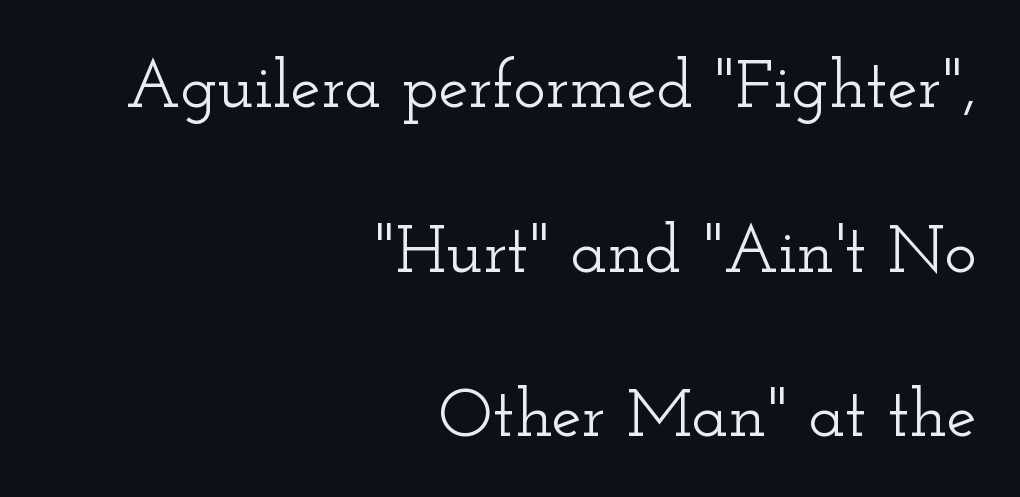
Q: Is the text italic (slanted)? A: No, it is upright.
Q: Is the typeface a serif or a sans-serif typeface? A: Serif.
Q: Is the text underlined? A: No.
Q: How is the paragraph aligned? A: Right-aligned.
Q: Is the spacing between letters normal or unusually wide? A: Normal.
Q: Is the spacing between lines tight, normal or loose? A: Loose.
Q: Width (condensed, normal, or wide)? A: Wide.
Q: Stroke contrast? A: Low.
Q: x-height? A: Small.
Q: Monospaced? A: No.
